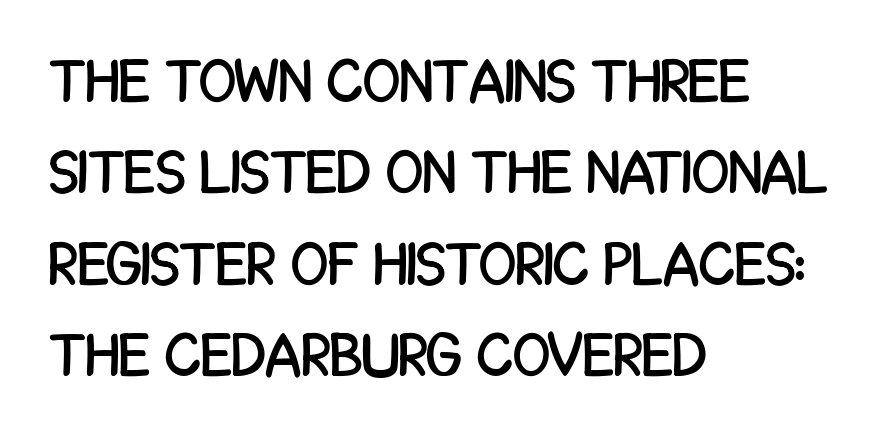
Words float on clear page, feet unadorned. Tracking value appears to be zero — textbook default spacing. Observe the absence of serifs on each vertical stroke in this sample. A classic flush-left, rag-right setting is used for this passage. The line-height multiplier appears to be the usual default.
